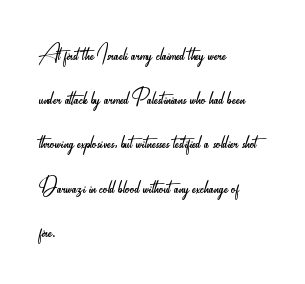
Look at the tracking — it's just the regular setting, nothing added. One-word summary of the alignment: left. The face used here is proportionally spaced, like ordinary book or web type.
